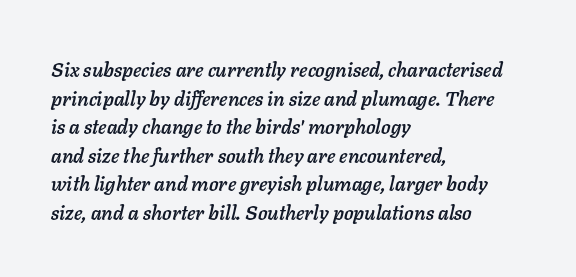
Q: Is the text italic (slanted)? A: Yes, it leans right by about 11 degrees.
Q: Is the text underlined? A: No.
Q: How is the paragraph aligned? A: Left-aligned.
Q: Is the spacing between letters normal or unusually wide? A: Normal.
Q: Is the spacing between lines tight, normal or loose? A: Normal.
